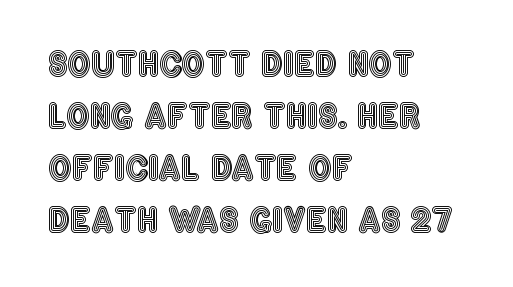
The letters stand upright; this is a roman face. The specimen omits any rule beneath the text block's lines. The block of text has a typical density, with ordinary space between rows. Observe the ordinary spacing: letters are neighbours, not strangers. Notice how the passage keeps a crisp vertical edge on the left only. Varying glyph widths throughout — classic text-font behaviour.
